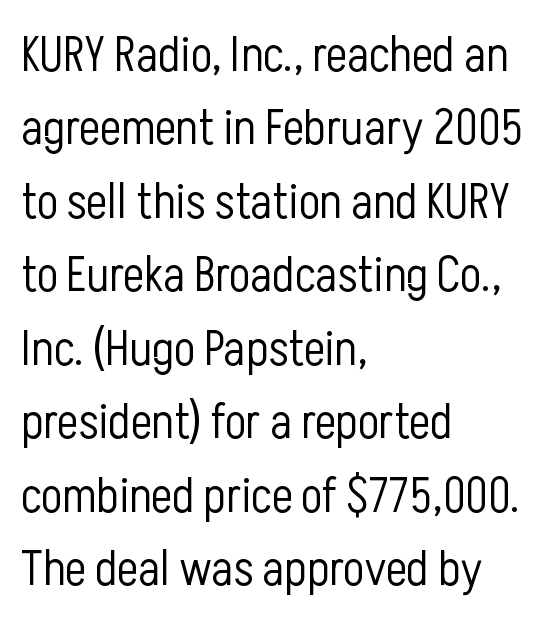
Q: Is the text bold? A: No.
Q: Is the text italic (slanted)? A: No, it is upright.
Q: Is the typeface a serif or a sans-serif typeface? A: Sans-serif.
Q: Is the text underlined? A: No.
Q: How is the paragraph aligned? A: Left-aligned.
Q: Is the spacing between letters normal or unusually wide? A: Normal.
Q: Is the spacing between lines tight, normal or loose? A: Normal.
Q: Width (condensed, normal, or wide)? A: Condensed.
Q: Stroke contrast? A: Low.
Q: x-height? A: Medium.
Q: Monospaced? A: No.
